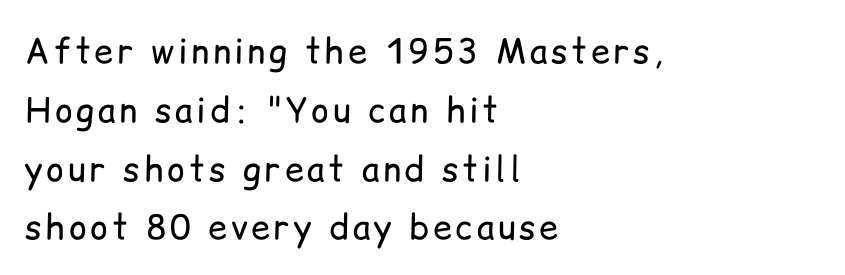
The image shows 34 px regular-weight sans-serif type, upright; set left-aligned, line spacing 1.73x, not underlined; low stroke contrast and a medium x-height.
